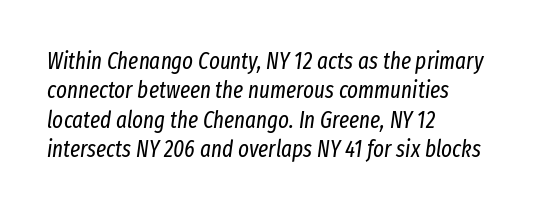
{"italic": "yes", "lean": "right", "slant_degrees": 8, "bold": "no", "underline": "no", "align": "left", "line_spacing": "normal", "line_spacing_ratio": 1.28, "letter_spacing": "normal", "letter_spacing_em": 0.0, "glyph_px": 23}
